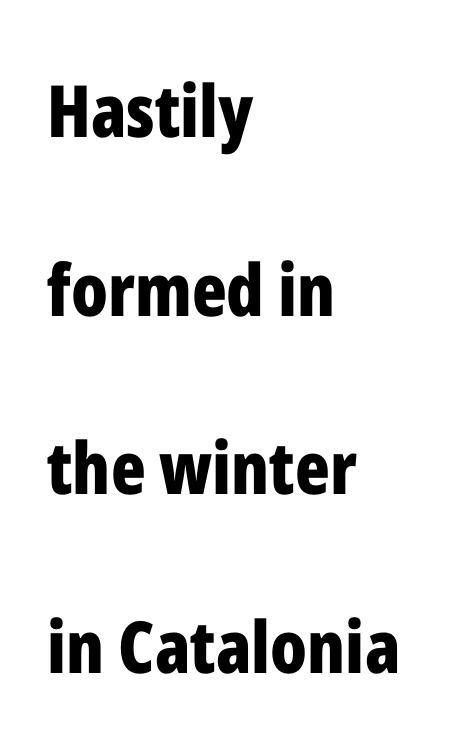
The image shows 72 px bold, condensed sans-serif type, upright; set left-aligned, loose line spacing (2.48x), normal letter spacing, not underlined; low stroke contrast and a medium x-height.
